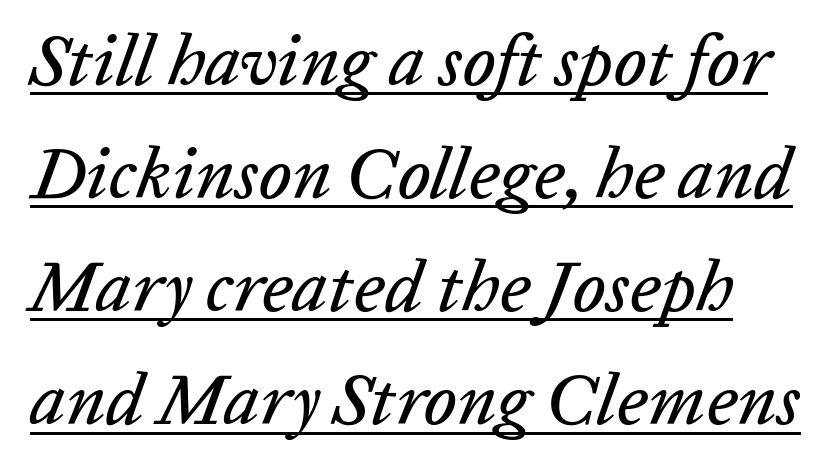
{"italic": "yes", "lean": "right", "slant_degrees": 20, "width": "normal", "stroke_contrast": "low", "x_height": "medium", "monospaced": "no", "underline": "yes", "line_spacing": "normal", "line_spacing_ratio": 1.57, "letter_spacing": "normal", "letter_spacing_em": 0.0, "glyph_px": 72}
